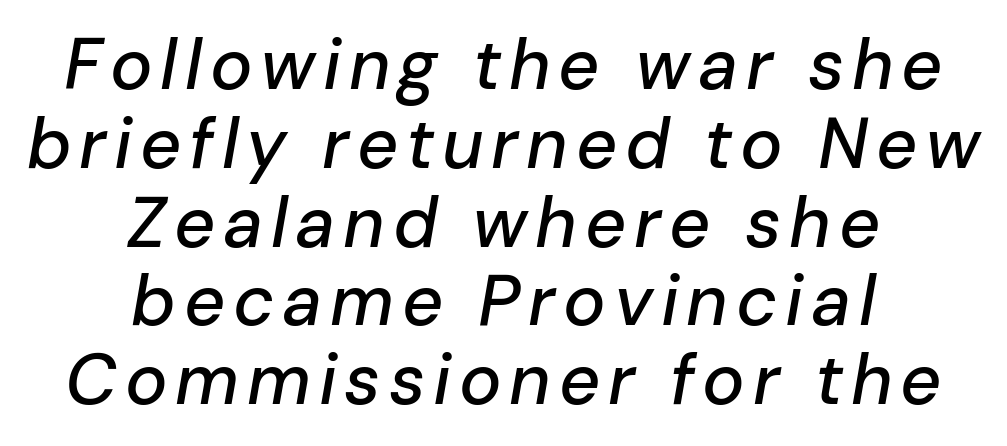
{"italic": "yes", "lean": "right", "slant_degrees": 10, "width": "normal", "stroke_contrast": "low", "x_height": "medium", "monospaced": "no", "underline": "no", "align": "center", "line_spacing": "tight", "line_spacing_ratio": 1.11, "glyph_px": 71}
